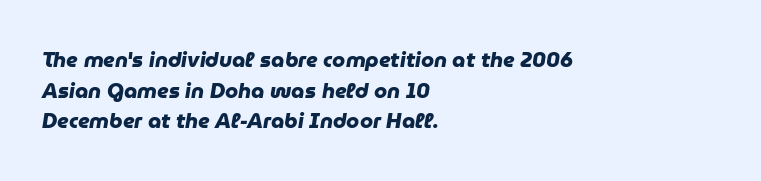
{"bold": "yes", "underline": "no", "align": "left", "line_spacing": "normal", "line_spacing_ratio": 1.46, "letter_spacing": "normal", "letter_spacing_em": 0.0, "glyph_px": 21}
